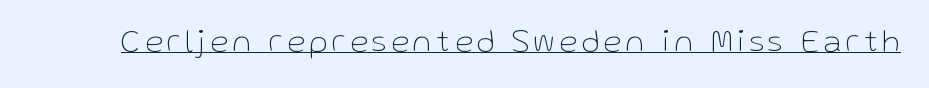
The image shows 33 px thin sans-serif type, upright; set underlined; low stroke contrast and a medium x-height.
